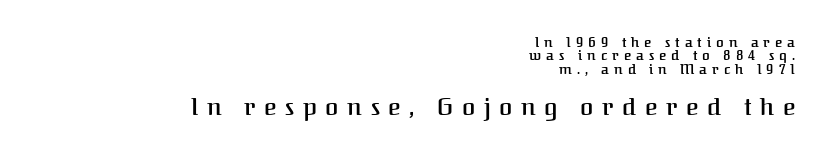
Strokes here are thickened, but only to semibold level. Beneath every word, the page is bare. Line ends are locked; line starts wander. Notice how descenders almost collide with the ascenders below — that's tight leading. The axis of the letterforms is exactly vertical. Inter-character spacing is expanded well beyond the font's built-in metrics.
